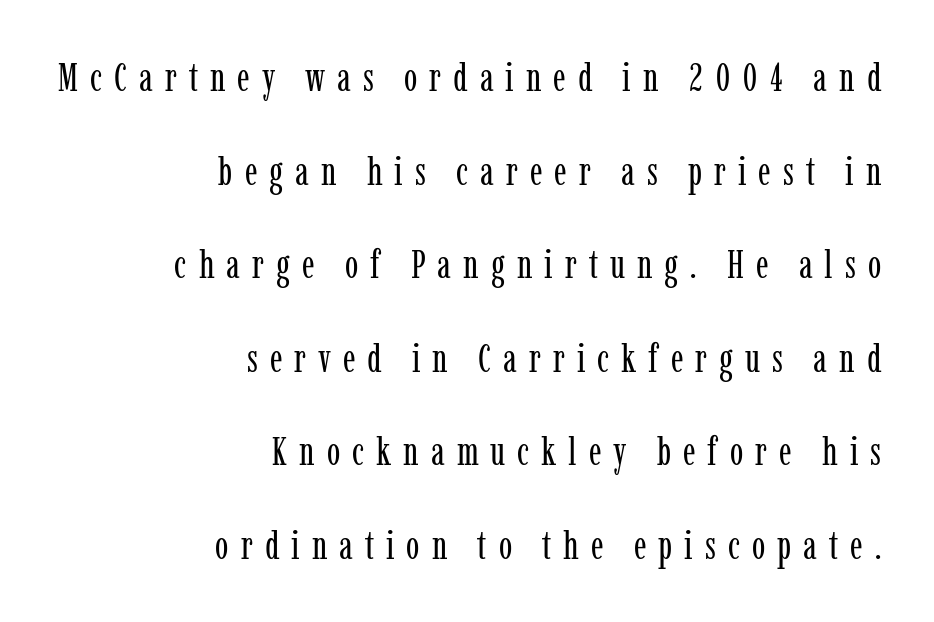
The image shows 40 px regular-weight, condensed serif type, upright; set right-aligned, loose line spacing (2.34x), unusually wide letter spacing (+0.3 em), not underlined; low stroke contrast and a medium x-height.
